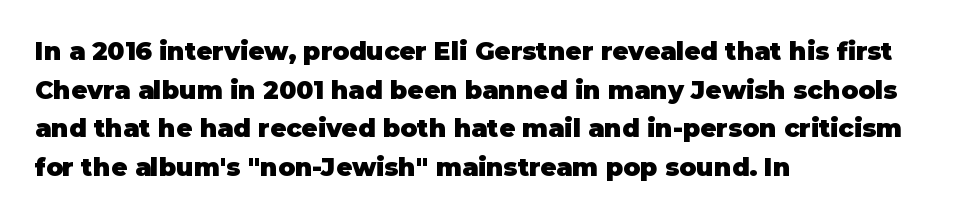
Q: Is the text bold? A: Yes.
Q: Is the text italic (slanted)? A: No, it is upright.
Q: Is the text underlined? A: No.
Q: How is the paragraph aligned? A: Left-aligned.
Q: Is the spacing between letters normal or unusually wide? A: Normal.
Q: Is the spacing between lines tight, normal or loose? A: Normal.
